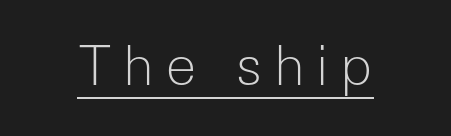
Q: Is the text bold? A: No.
Q: Is the text italic (slanted)? A: No, it is upright.
Q: Is the typeface a serif or a sans-serif typeface? A: Sans-serif.
Q: Is the text underlined? A: Yes.
Q: Is the spacing between letters normal or unusually wide? A: Unusually wide.
Q: Width (condensed, normal, or wide)? A: Normal.
Q: Stroke contrast? A: Low.
Q: x-height? A: Medium.
Q: Monospaced? A: No.
